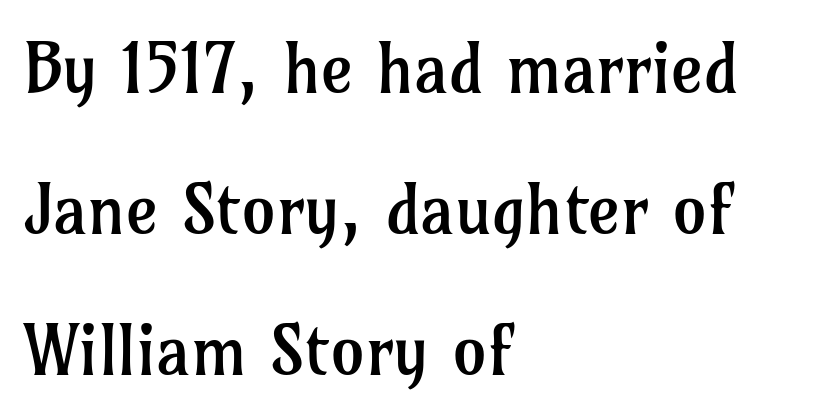
Q: Is the text bold? A: No.
Q: Is the text italic (slanted)? A: No, it is upright.
Q: Is the typeface a serif or a sans-serif typeface? A: Serif.
Q: Is the text underlined? A: No.
Q: How is the paragraph aligned? A: Left-aligned.
Q: Is the spacing between letters normal or unusually wide? A: Normal.
Q: Is the spacing between lines tight, normal or loose? A: Loose.
Q: Width (condensed, normal, or wide)? A: Normal.
Q: Stroke contrast? A: Low.
Q: x-height? A: Medium.
Q: Monospaced? A: No.
